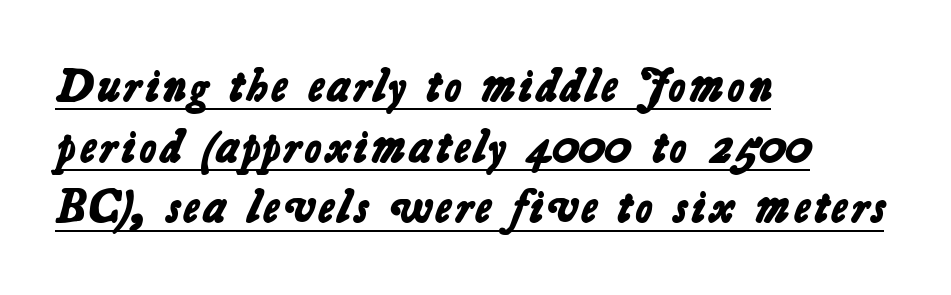
The image shows 46 px bold sans-serif type; set left-aligned, normal line spacing (1.32x), normal letter spacing, underlined; low stroke contrast and a medium x-height.
